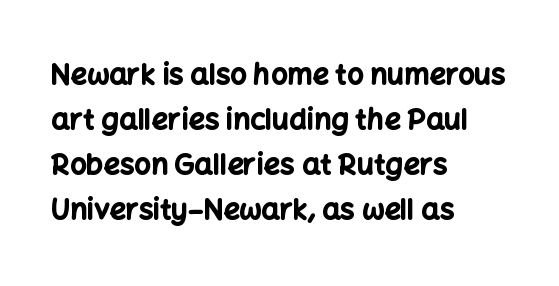
{"serif": "no", "italic": "no", "bold": "yes", "weight": "bold", "width": "normal", "stroke_contrast": "low", "x_height": "medium", "monospaced": "no", "underline": "no", "align": "left", "line_spacing": "normal", "line_spacing_ratio": 1.55, "letter_spacing": "normal", "letter_spacing_em": 0.0, "glyph_px": 29}
